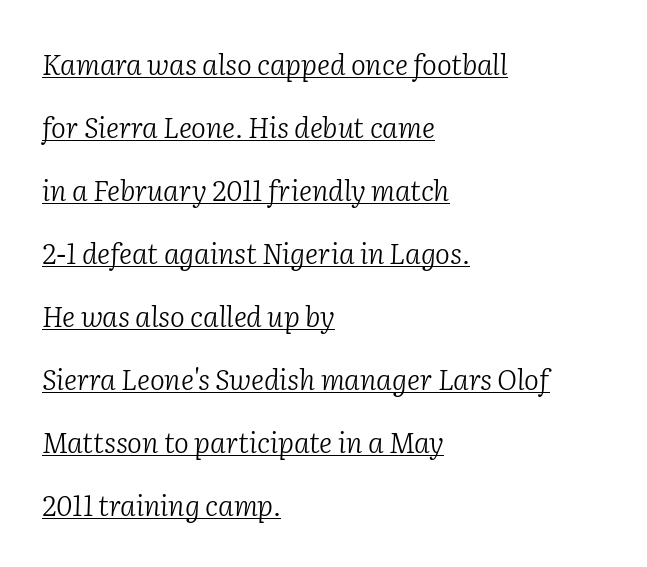
Glyph-to-glyph distance matches everyday printed text. No chunkiness to these letters — they're not bold. If you drew a ruler down the left edge, every line would touch it. Designer's note — italics engaged.
